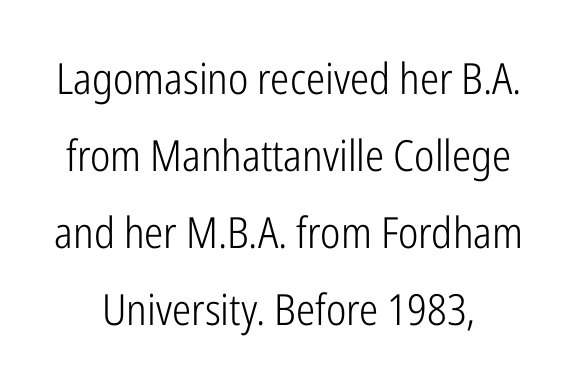
Q: Is the text bold? A: No.
Q: Is the text italic (slanted)? A: No, it is upright.
Q: Is the typeface a serif or a sans-serif typeface? A: Sans-serif.
Q: Is the text underlined? A: No.
Q: Is the spacing between letters normal or unusually wide? A: Normal.
Q: Width (condensed, normal, or wide)? A: Condensed.
Q: Stroke contrast? A: Low.
Q: x-height? A: Medium.
Q: Monospaced? A: No.
